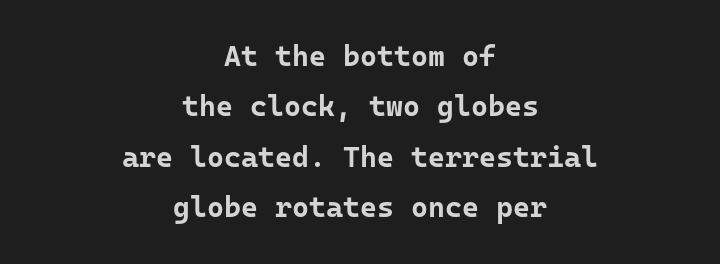
The image shows 29 px bold sans-serif type, upright, monospaced; set centered, line spacing 1.74x, normal letter spacing, not underlined; low stroke contrast and a medium x-height.
